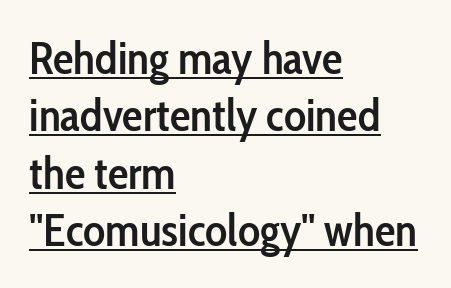
Note: no serifs on the glyphs. The specimen includes a rule beneath the text block's lines. Every letter is mildly thick-stroked: semibold rather than bold. Typeset ragged right — the left edge is the straight one. The type sits square on the baseline with zero lean.
